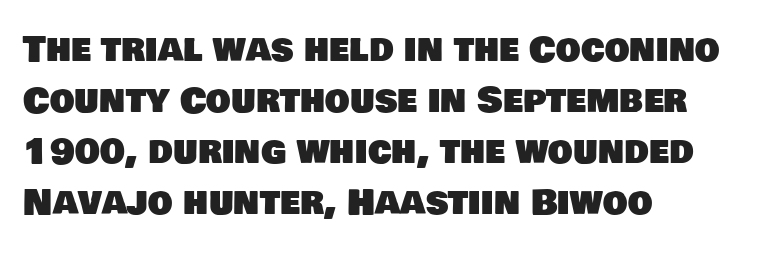
The image shows 35 px sans-serif type; set left-aligned, normal line spacing (1.46x), normal letter spacing, not underlined; low stroke contrast and a large x-height.
